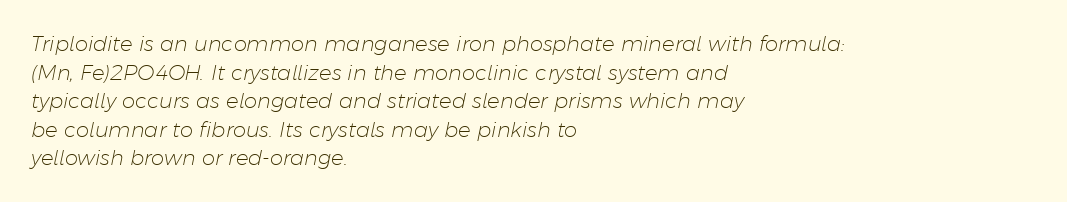
Q: Is the text bold? A: No.
Q: Is the text italic (slanted)? A: Yes, it leans right by about 11 degrees.
Q: Is the text underlined? A: No.
Q: How is the paragraph aligned? A: Left-aligned.
Q: Is the spacing between letters normal or unusually wide? A: Normal.
Q: Is the spacing between lines tight, normal or loose? A: Normal.
